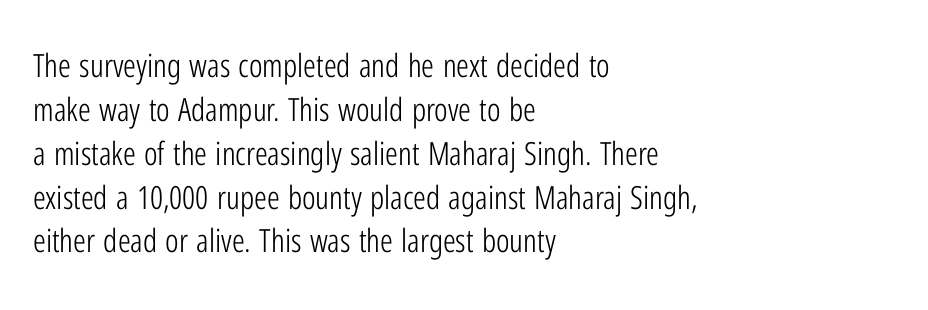
Q: Is the text bold? A: No.
Q: Is the text italic (slanted)? A: No, it is upright.
Q: Is the typeface a serif or a sans-serif typeface? A: Sans-serif.
Q: Is the text underlined? A: No.
Q: How is the paragraph aligned? A: Left-aligned.
Q: Is the spacing between letters normal or unusually wide? A: Normal.
Q: Is the spacing between lines tight, normal or loose? A: Normal.
Q: Width (condensed, normal, or wide)? A: Condensed.
Q: Stroke contrast? A: Low.
Q: x-height? A: Medium.
Q: Monospaced? A: No.
